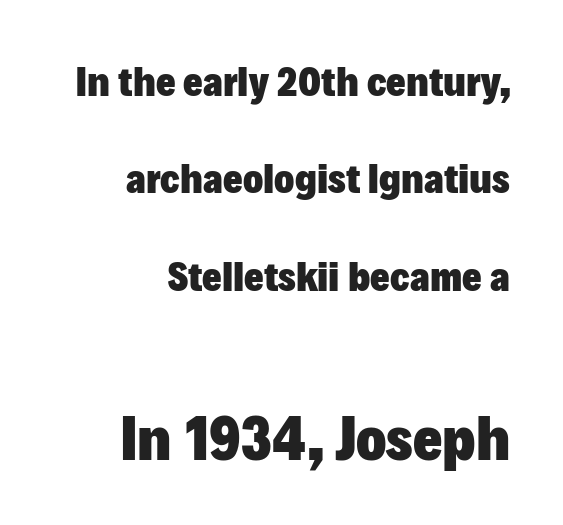
In terms of letterspacing, this is plain default setting. Its strokes are broad and dark, the hallmark of bold type. You can tell it's not italic because the verticals are truly vertical. The emphasis by scale lands on block number two, below.
